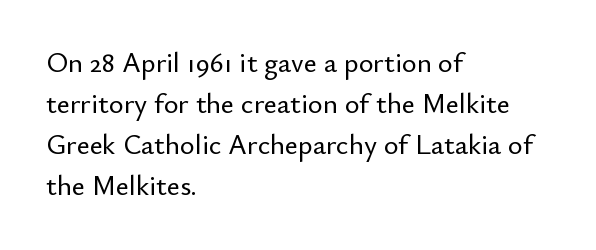
{"serif": "no", "italic": "no", "width": "normal", "stroke_contrast": "low", "x_height": "small", "monospaced": "no", "underline": "no", "align": "left", "line_spacing": "normal", "line_spacing_ratio": 1.46, "letter_spacing": "normal", "letter_spacing_em": 0.0, "glyph_px": 28}
